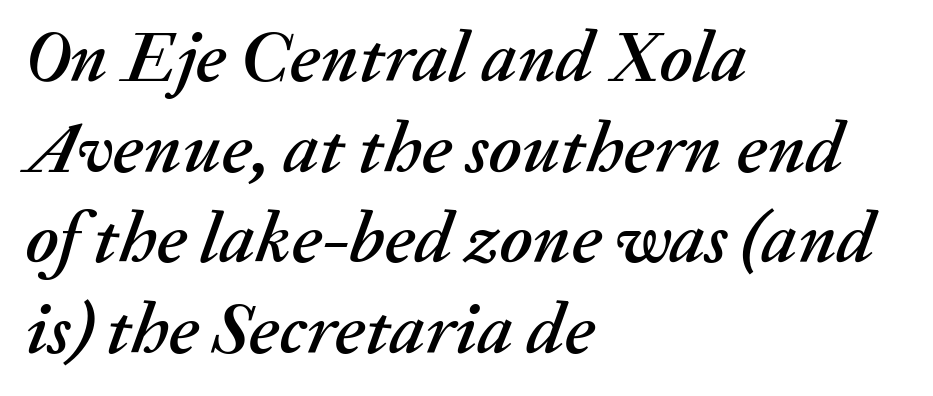
{"italic": "yes", "lean": "right", "slant_degrees": 20, "width": "normal", "stroke_contrast": "medium", "x_height": "medium", "monospaced": "no", "underline": "no", "align": "left", "line_spacing_ratio": 1.24, "letter_spacing": "normal", "letter_spacing_em": 0.0, "glyph_px": 73}
